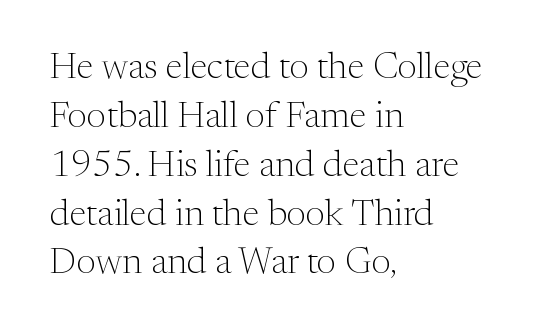
The image shows 37 px light serif type, upright; set left-aligned, normal line spacing (1.32x), normal letter spacing, not underlined; medium stroke contrast and a medium x-height.
